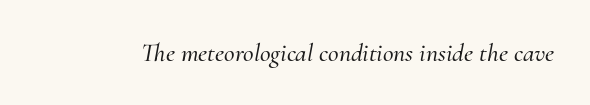
The image shows 26 px text type, italic (leaning right); set normal letter spacing, not underlined.
